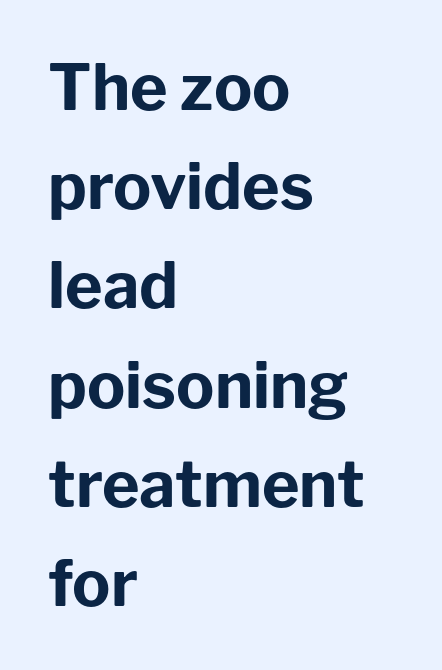
Q: Is the text bold? A: Yes.
Q: Is the text italic (slanted)? A: No, it is upright.
Q: Is the typeface a serif or a sans-serif typeface? A: Sans-serif.
Q: Is the text underlined? A: No.
Q: How is the paragraph aligned? A: Left-aligned.
Q: Is the spacing between letters normal or unusually wide? A: Normal.
Q: Is the spacing between lines tight, normal or loose? A: Normal.
Q: Width (condensed, normal, or wide)? A: Normal.
Q: Stroke contrast? A: Low.
Q: x-height? A: Medium.
Q: Monospaced? A: No.
